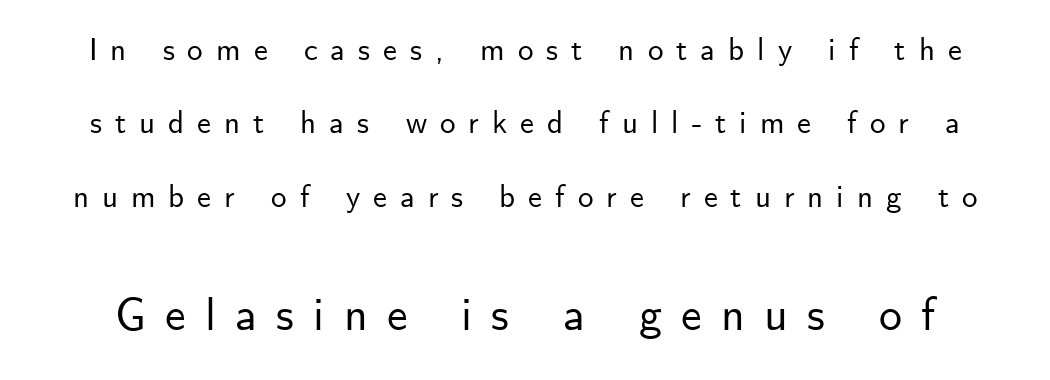
The zone under the glyphs is completely vacant. The block sitting lower on the canvas is the one with enlarged characters. This is the regular roman posture of the typeface. The rendering uses natural spacing where letterforms have individual widths. Is this a sans? Yes — the strokes have no serifs.
